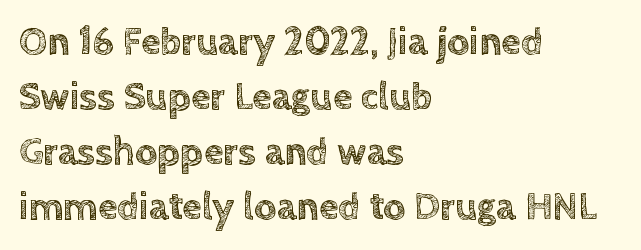
{"italic": "no", "width": "normal", "x_height": "large", "monospaced": "no", "underline": "no", "align": "left", "line_spacing": "normal", "line_spacing_ratio": 1.41, "letter_spacing": "normal", "letter_spacing_em": 0.0, "glyph_px": 39}
